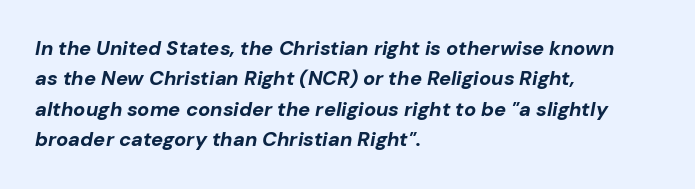
Q: Is the text bold? A: Yes.
Q: Is the text italic (slanted)? A: Yes, it leans right by about 10 degrees.
Q: Is the text underlined? A: No.
Q: How is the paragraph aligned? A: Left-aligned.
Q: Is the spacing between letters normal or unusually wide? A: Normal.
Q: Is the spacing between lines tight, normal or loose? A: Normal.
